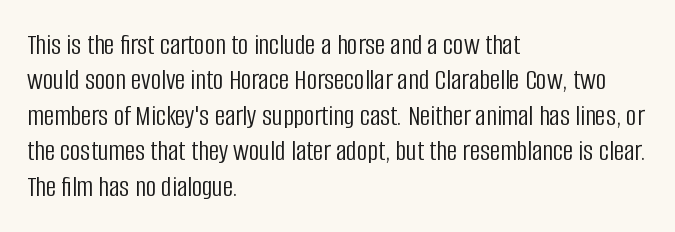
{"serif": "no", "italic": "no", "bold": "no", "weight": "light", "width": "condensed", "stroke_contrast": "low", "x_height": "large", "monospaced": "no", "underline": "no", "align": "left", "line_spacing_ratio": 1.22, "letter_spacing": "normal", "letter_spacing_em": 0.0, "glyph_px": 29}
